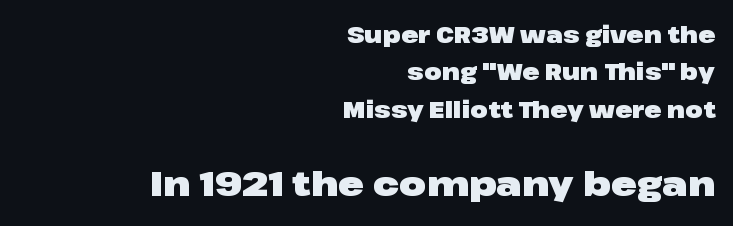
The image shows 35 px heavy, wide sans-serif type, upright; set right-aligned, normal line spacing (1.63x), normal letter spacing, not underlined; the second (bottom) block is 1.52x larger; low stroke contrast and a medium x-height.
